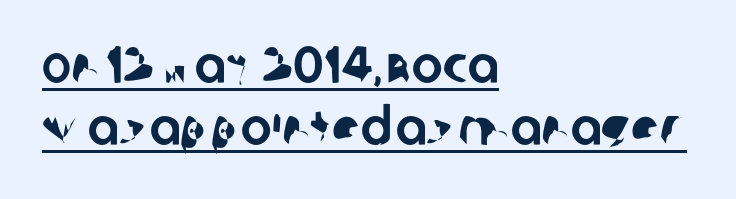
This rendering features underlined lettering. Inter-character spacing is left at the font's built-in metrics. A typesetter would call this proportional, since set widths differ per character. All the whitespace from short lines collects on the right. Regarding serifs, this sample does without them.
